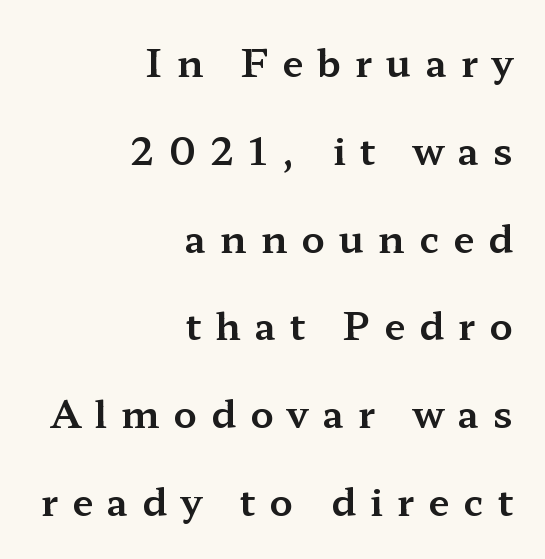
Q: Is the text italic (slanted)? A: No, it is upright.
Q: Is the typeface a serif or a sans-serif typeface? A: Serif.
Q: Is the text underlined? A: No.
Q: How is the paragraph aligned? A: Right-aligned.
Q: Is the spacing between letters normal or unusually wide? A: Unusually wide.
Q: Is the spacing between lines tight, normal or loose? A: Loose.
Q: Width (condensed, normal, or wide)? A: Wide.
Q: Stroke contrast? A: Medium.
Q: x-height? A: Medium.
Q: Monospaced? A: No.
